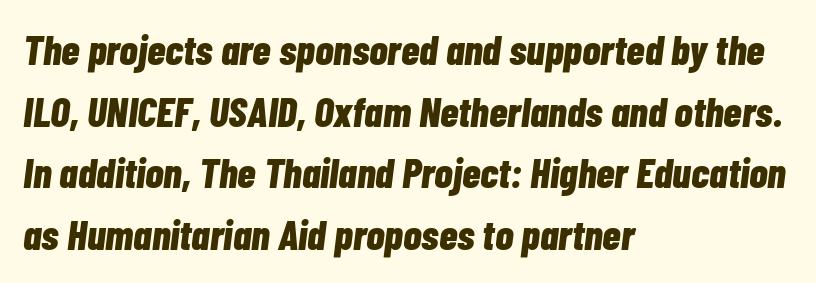
These lines sit exactly where default settings would place them. Lines of text with bare space underneath. A typesetter would call this proportional, since set widths differ per character. Short and long lines alike share a common starting point at left. Posture: slanted.
